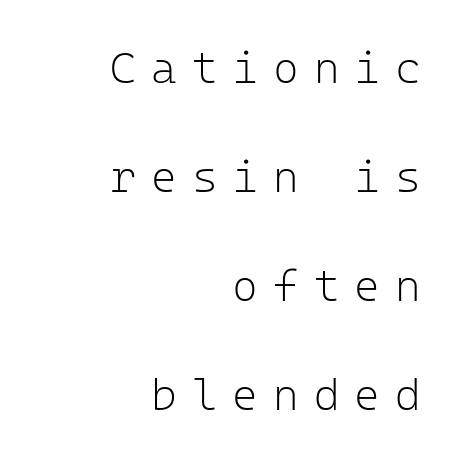
Q: Is the text bold? A: No.
Q: Is the text italic (slanted)? A: No, it is upright.
Q: Is the typeface a serif or a sans-serif typeface? A: Sans-serif.
Q: Is the text underlined? A: No.
Q: How is the paragraph aligned? A: Right-aligned.
Q: Is the spacing between letters normal or unusually wide? A: Unusually wide.
Q: Is the spacing between lines tight, normal or loose? A: Loose.
Q: Width (condensed, normal, or wide)? A: Normal.
Q: Stroke contrast? A: Low.
Q: x-height? A: Medium.
Q: Monospaced? A: Yes.
